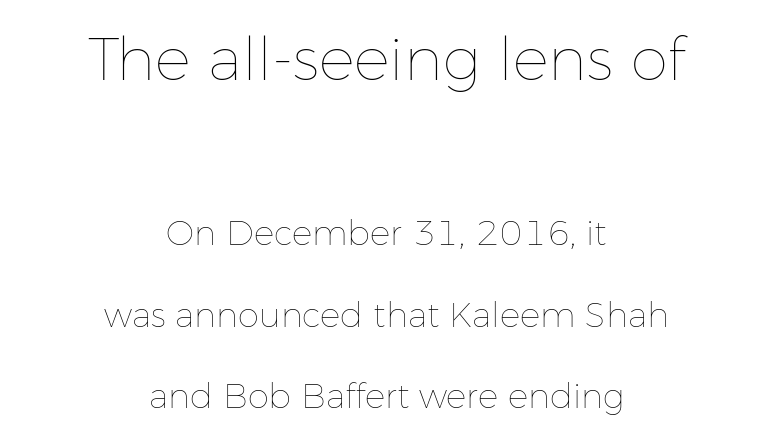
The image shows 60 px thin type, upright; set centered, loose line spacing (2.39x), normal letter spacing, not underlined; the first (top) block is 1.76x larger; low stroke contrast and a medium x-height.
